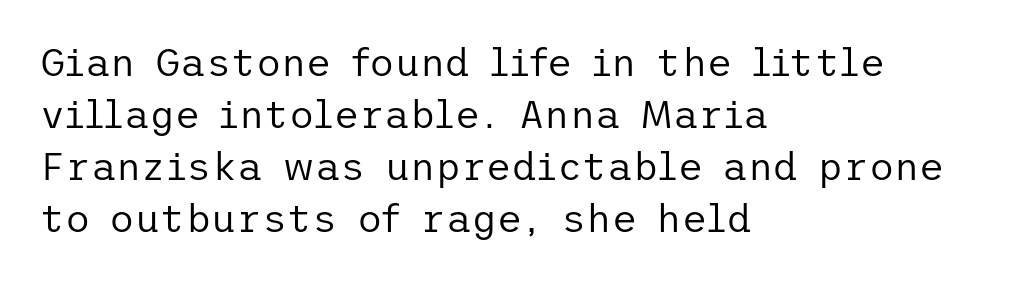
Q: Is the text bold? A: No.
Q: Is the text italic (slanted)? A: No, it is upright.
Q: Is the typeface a serif or a sans-serif typeface? A: Sans-serif.
Q: Is the text underlined? A: No.
Q: How is the paragraph aligned? A: Left-aligned.
Q: Is the spacing between letters normal or unusually wide? A: Normal.
Q: Is the spacing between lines tight, normal or loose? A: Normal.
Q: Width (condensed, normal, or wide)? A: Normal.
Q: Stroke contrast? A: Low.
Q: x-height? A: Medium.
